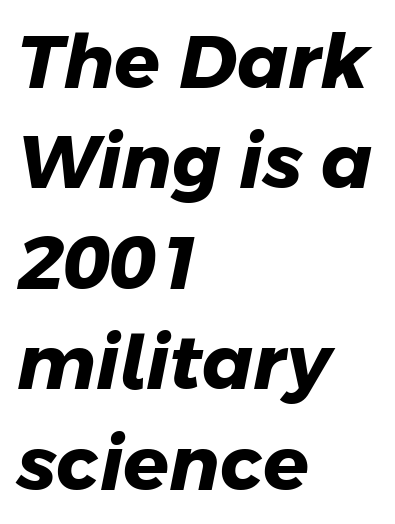
The image shows 75 px heavy sans-serif type; set left-aligned, normal line spacing (1.34x), normal letter spacing, not underlined; low stroke contrast and a medium x-height.
